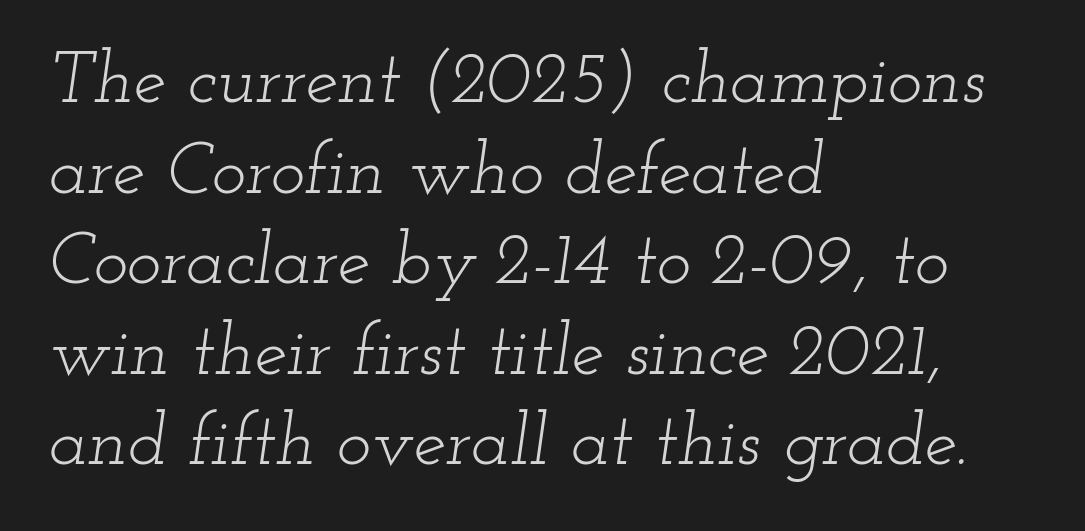
The image shows 73 px light, wide serif type, italic (leaning right); set left-aligned, line spacing 1.24x, normal letter spacing, not underlined; low stroke contrast and a small x-height.
